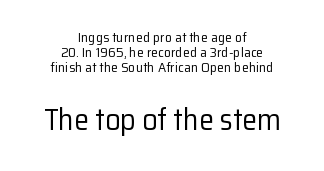
The image shows 30 px regular-weight sans-serif type, upright; set centered, tight line spacing (1.08x), normal letter spacing, not underlined; the second (bottom) block is 2.14x larger; low stroke contrast and a medium x-height.
